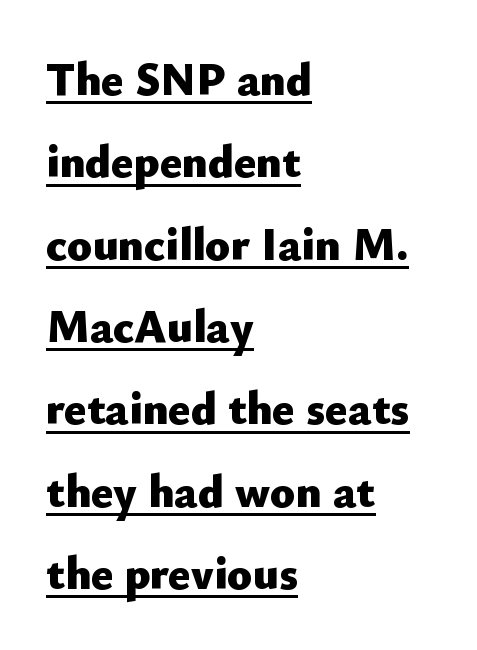
Q: Is the text bold? A: Yes.
Q: Is the text italic (slanted)? A: No, it is upright.
Q: Is the typeface a serif or a sans-serif typeface? A: Sans-serif.
Q: Is the text underlined? A: Yes.
Q: How is the paragraph aligned? A: Left-aligned.
Q: Is the spacing between letters normal or unusually wide? A: Normal.
Q: Width (condensed, normal, or wide)? A: Normal.
Q: Stroke contrast? A: Low.
Q: x-height? A: Small.
Q: Monospaced? A: No.
